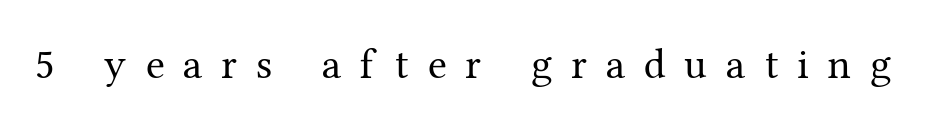
The image shows 43 px regular-weight serif type, upright; set unusually wide letter spacing (+0.43 em), not underlined; medium stroke contrast and a medium x-height.
